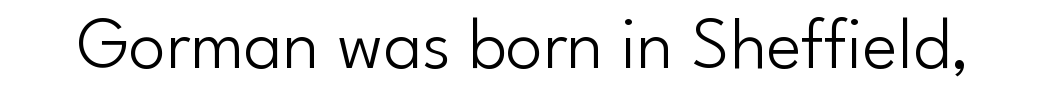
The image shows 74 px light sans-serif type, upright; set normal letter spacing, not underlined; low stroke contrast and a small x-height.
